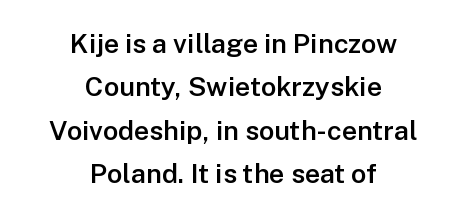
{"italic": "no", "bold": "semi", "underline": "no", "align": "center", "line_spacing": "normal", "line_spacing_ratio": 1.61, "letter_spacing": "normal", "letter_spacing_em": 0.0, "glyph_px": 27}
